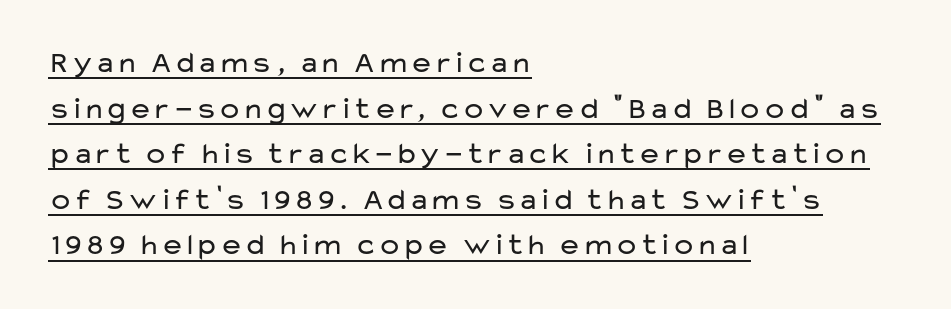
On a weight scale, this lands at 450 or below. This is sans-serif lettering, the kind often seen on screens and signage. The horizontal fit of the characters is conventional and even. No italicization has been applied; the sample stays upright. These lines are set flush left with a ragged right edge. You can see a thin bar hugging the bottom of the glyphs.
